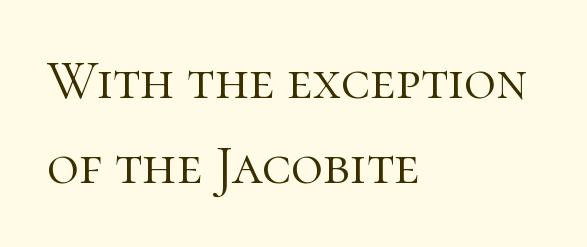
Q: Is the text bold? A: No.
Q: Is the text italic (slanted)? A: No, it is upright.
Q: Is the typeface a serif or a sans-serif typeface? A: Serif.
Q: Is the text underlined? A: No.
Q: How is the paragraph aligned? A: Left-aligned.
Q: Is the spacing between letters normal or unusually wide? A: Normal.
Q: Is the spacing between lines tight, normal or loose? A: Normal.
Q: Width (condensed, normal, or wide)? A: Normal.
Q: Stroke contrast? A: High.
Q: x-height? A: Medium.
Q: Monospaced? A: No.
